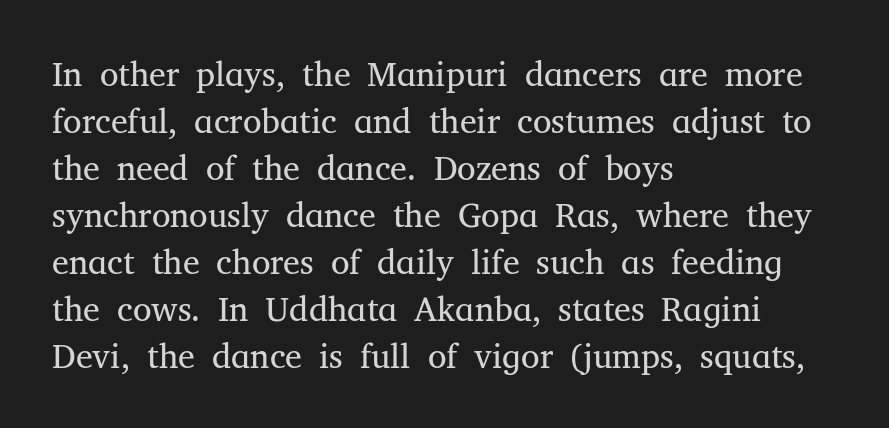
{"serif": "yes", "italic": "no", "bold": "no", "weight": "regular", "width": "normal", "stroke_contrast": "medium", "x_height": "medium", "monospaced": "no", "underline": "no", "align": "left", "line_spacing": "normal", "line_spacing_ratio": 1.38, "letter_spacing": "normal", "letter_spacing_em": 0.0, "glyph_px": 34}
